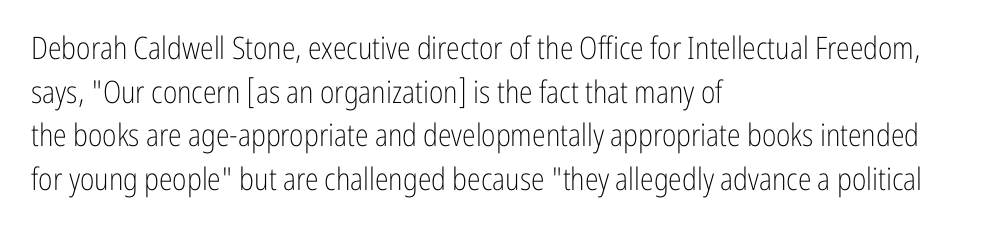
{"serif": "no", "italic": "no", "bold": "no", "weight": "light", "width": "condensed", "stroke_contrast": "low", "x_height": "medium", "monospaced": "no", "underline": "no", "align": "left", "line_spacing": "normal", "line_spacing_ratio": 1.41, "letter_spacing": "normal", "letter_spacing_em": 0.0, "glyph_px": 31}
